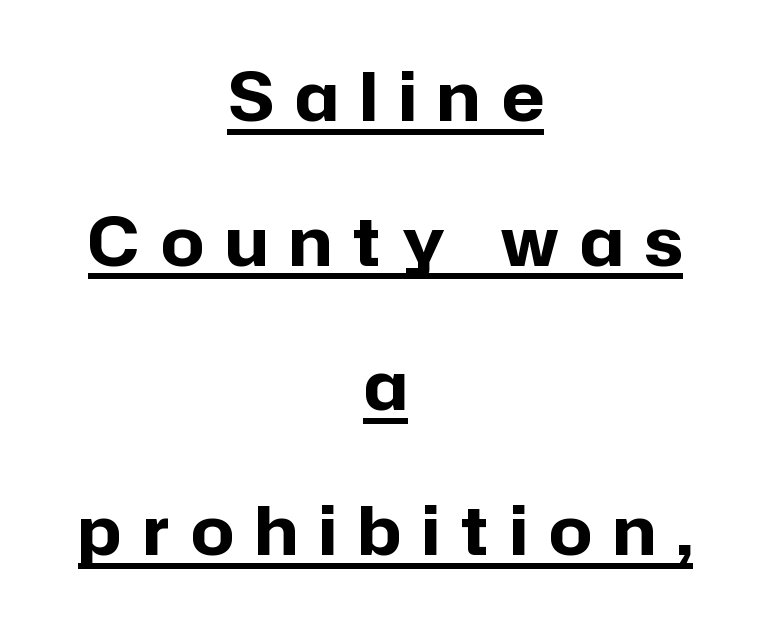
Every stem runs plumb, perpendicular to the baseline. The passage shown is underscored from start to finish. How heavy is the stroke? Heavy — this is a bold. These lines have a slow, spaced-out rhythm from letter to letter. You can tell from the bare stems that sans-serif type was used.
